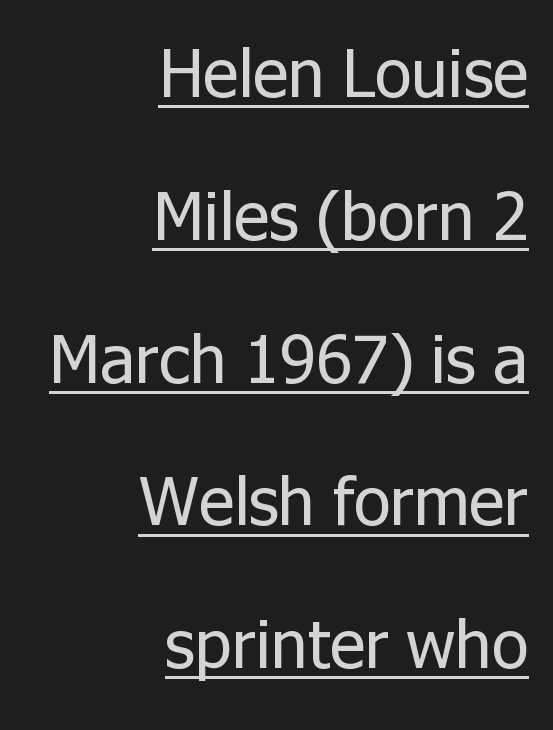
This rendering features underlined lettering. Proportional: the letters do not fall into vertical columns. The characters display no serif detailing; their extremities are plain. Nothing heavy about these letters — not bold at all.
